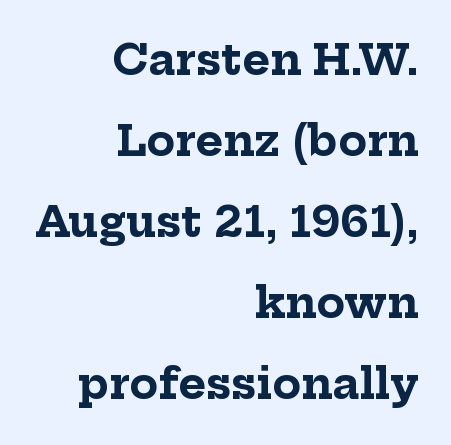
The image shows 42 px bold serif type, upright; set right-aligned, loose line spacing (1.93x), normal letter spacing, not underlined; low stroke contrast and a medium x-height.
